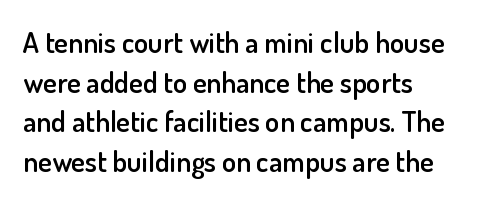
The face used here is proportionally spaced, like ordinary book or web type. Notice how the stems are strictly vertical — no italics here. The font family rendered here belongs to the sans-serif group. Is the type bold? Partly — it's a semibold, heavier than regular but not fully bold. The designer left line spacing at the default.
